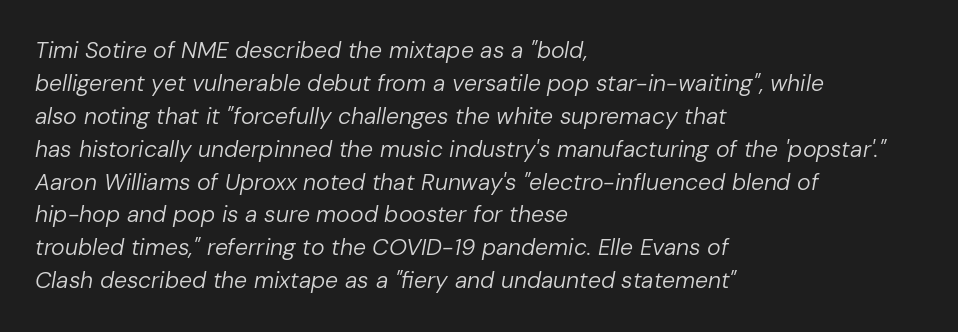
Plain, unruled lines of type. Vertically, the passage feels balanced, rows spaced as you'd expect. Nobody touched the tracking dial on this one. The paragraph has a hard left edge and a soft right edge. The cut favours lightness, reaching ordinary text weight at its darkest. The letters are slanted; this is an italic face.
